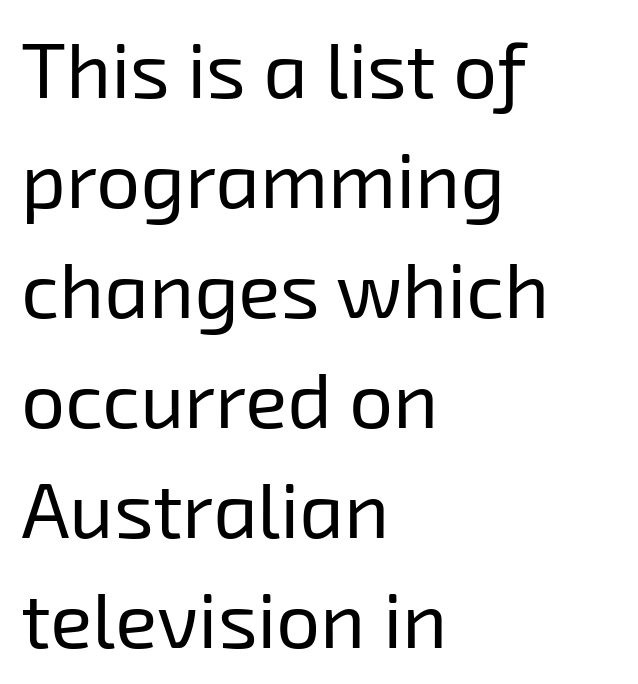
The gaps between neighbouring characters are ordinary and unremarkable. The letters advance in unequal steps, a hallmark of proportional type. Quick note: underline off. Horizontal bands of white between lines are of average thickness. Type style note: lacks serifs. Caption: multi-line text, flush left, ragged right.
